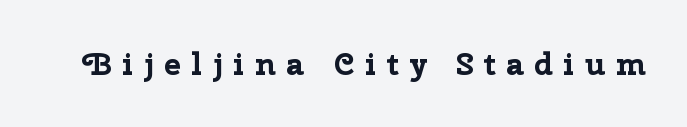
The image shows 32 px bold sans-serif type, upright; set unusually wide letter spacing (+0.32 em), not underlined; low stroke contrast and a medium x-height.
